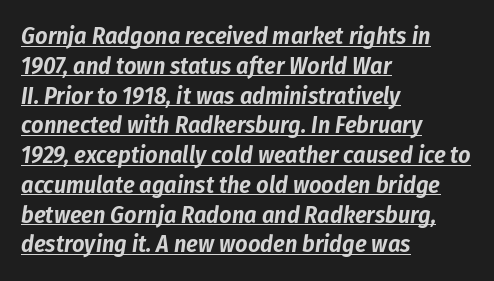
Q: Is the text italic (slanted)? A: Yes, it leans right by about 8 degrees.
Q: Is the text underlined? A: Yes.
Q: How is the paragraph aligned? A: Left-aligned.
Q: Is the spacing between letters normal or unusually wide? A: Normal.
